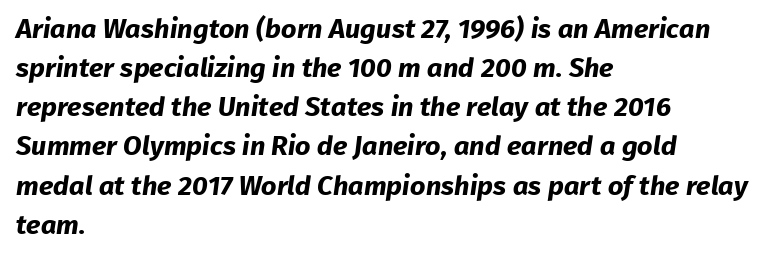
The image shows 27 px bold type; set left-aligned, normal line spacing (1.45x), normal letter spacing, not underlined.
